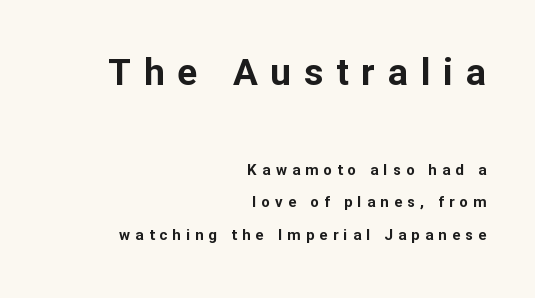
{"serif": "no", "italic": "no", "bold": "yes", "weight": "bold", "width": "normal", "stroke_contrast": "low", "x_height": "medium", "monospaced": "no", "underline": "no", "align": "right", "line_spacing": "loose", "line_spacing_ratio": 2.19, "letter_spacing": "wide", "letter_spacing_em": 0.35, "larger_block": "first", "size_ratio": 2.47, "glyph_px": 37}
